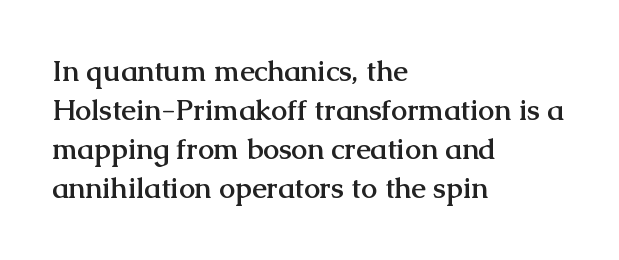
Q: Is the text bold? A: Yes.
Q: Is the text italic (slanted)? A: No, it is upright.
Q: Is the typeface a serif or a sans-serif typeface? A: Serif.
Q: Is the text underlined? A: No.
Q: How is the paragraph aligned? A: Left-aligned.
Q: Is the spacing between letters normal or unusually wide? A: Normal.
Q: Is the spacing between lines tight, normal or loose? A: Normal.
Q: Width (condensed, normal, or wide)? A: Normal.
Q: Stroke contrast? A: Medium.
Q: x-height? A: Medium.
Q: Monospaced? A: No.
